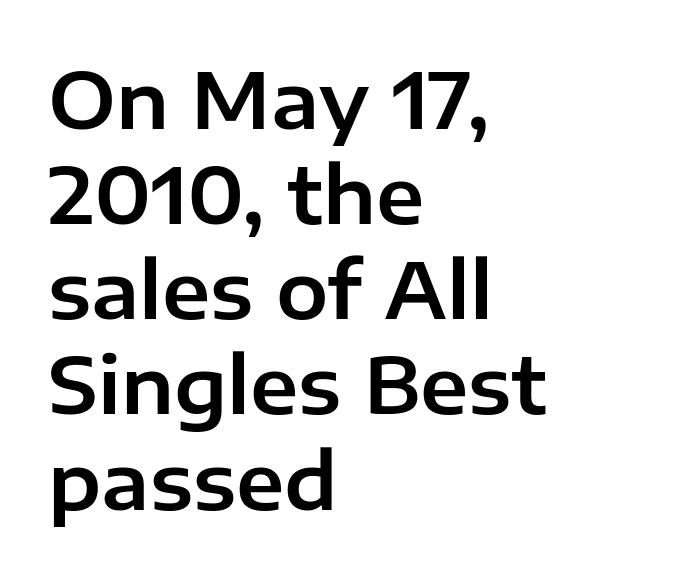
The image shows 78 px sans-serif type, upright; set left-aligned, line spacing 1.22x, normal letter spacing, not underlined; low stroke contrast and a medium x-height.
